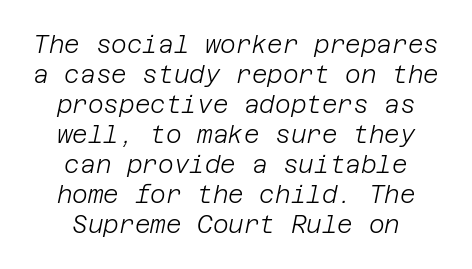
{"italic": "yes", "lean": "right", "slant_degrees": 12, "bold": "no", "underline": "no", "align": "center", "line_spacing": "normal", "line_spacing_ratio": 1.25, "letter_spacing": "normal", "letter_spacing_em": 0.0, "glyph_px": 24}
